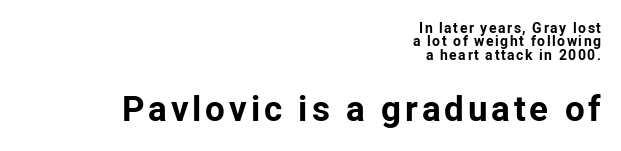
Q: Is the text bold? A: Yes.
Q: Is the text italic (slanted)? A: No, it is upright.
Q: Is the typeface a serif or a sans-serif typeface? A: Sans-serif.
Q: Is the text underlined? A: No.
Q: How is the paragraph aligned? A: Right-aligned.
Q: Is the spacing between lines tight, normal or loose? A: Tight.
Q: Which block of text is set in a larger size, the first (top) or the second (bottom)? A: The second (bottom) one.
Q: Width (condensed, normal, or wide)? A: Normal.
Q: Stroke contrast? A: Low.
Q: x-height? A: Medium.
Q: Monospaced? A: No.
